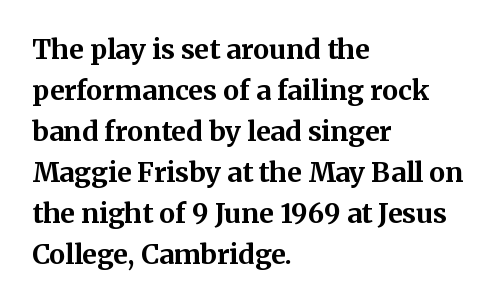
Q: Is the text bold? A: Yes.
Q: Is the text italic (slanted)? A: No, it is upright.
Q: Is the text underlined? A: No.
Q: How is the paragraph aligned? A: Left-aligned.
Q: Is the spacing between letters normal or unusually wide? A: Normal.
Q: Is the spacing between lines tight, normal or loose? A: Normal.
